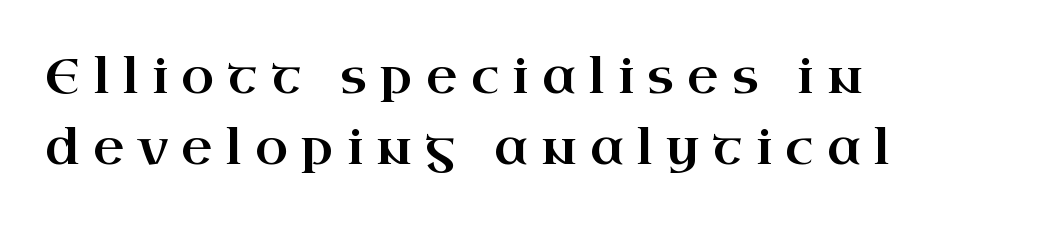
Each letter keeps its own natural width here, so spacing adapts to shape. The letters stand straight up with perfectly vertical stems. Horizontally, the lines are justified to the leading edge only. The lines sit at an ordinary, default distance from one another. Classification — serif.
